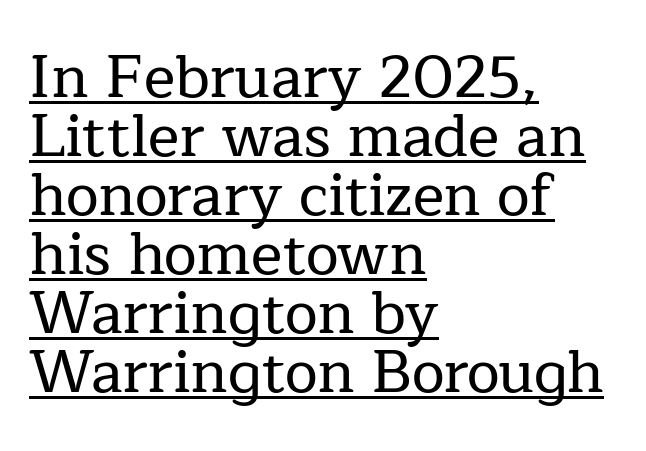
Q: Is the text italic (slanted)? A: No, it is upright.
Q: Is the typeface a serif or a sans-serif typeface? A: Serif.
Q: Is the text underlined? A: Yes.
Q: How is the paragraph aligned? A: Left-aligned.
Q: Is the spacing between letters normal or unusually wide? A: Normal.
Q: Is the spacing between lines tight, normal or loose? A: Tight.
Q: Width (condensed, normal, or wide)? A: Normal.
Q: Stroke contrast? A: Low.
Q: x-height? A: Medium.
Q: Monospaced? A: No.
